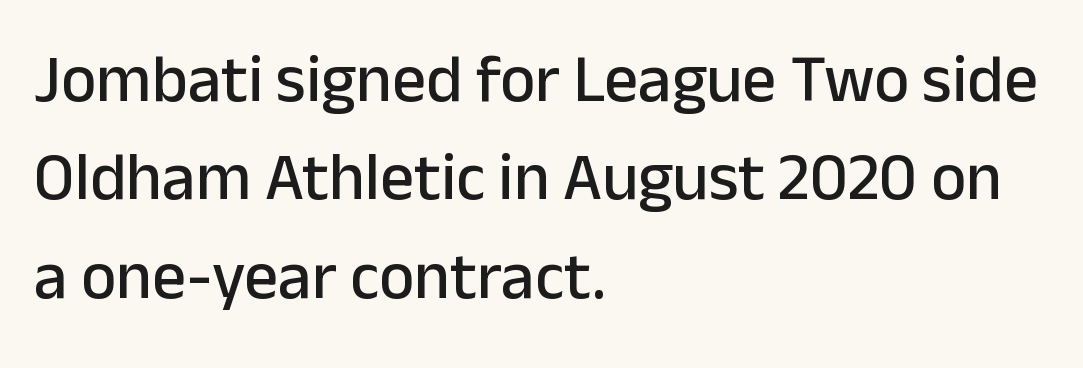
The lettering stays uniformly vertical, giving the passage a roman look. No extra tracking has been applied to these lines. The paragraph shown leans on its left margin. The passage shown is typeset with a sans-serif family. The designer left line spacing at the default.
